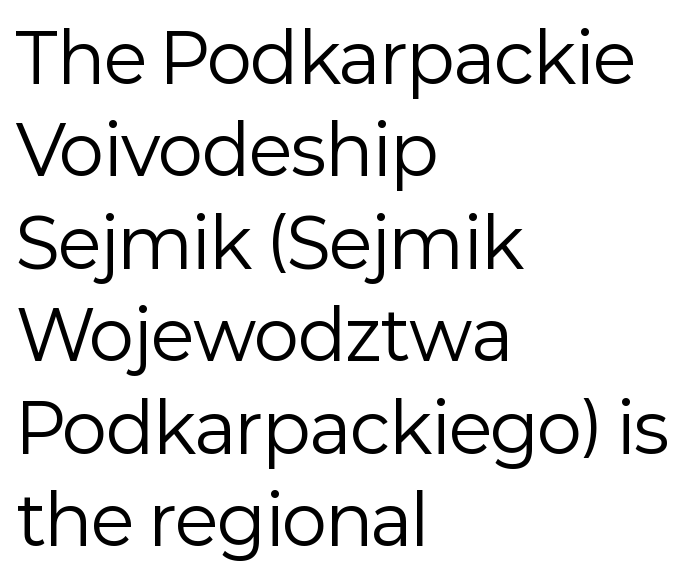
Reading down the column, the eye jumps a familiar distance to each next line. Designer's note — italics off, roman on. This sample uses a sans-serif face. Inter-character spacing is left at the font's built-in metrics.
